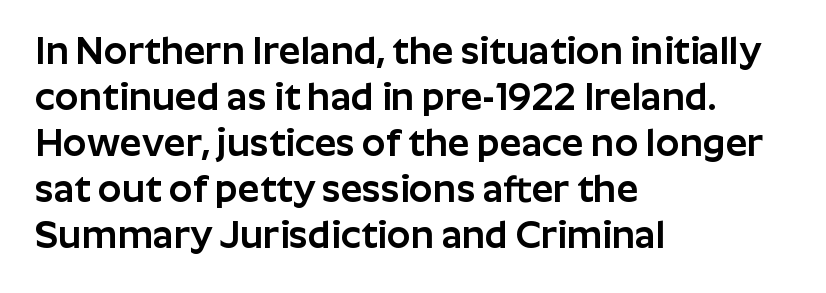
The image shows 38 px sans-serif type, upright; set left-aligned, line spacing 1.21x, normal letter spacing, not underlined; low stroke contrast and a medium x-height.
